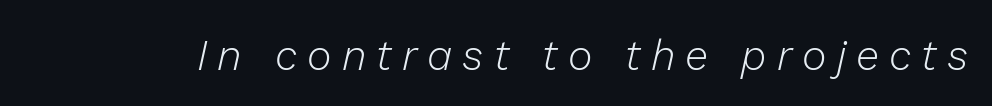
{"italic": "yes", "lean": "right", "slant_degrees": 13, "bold": "no", "weight": "light", "width": "normal", "stroke_contrast": "low", "x_height": "medium", "monospaced": "no", "underline": "no", "letter_spacing": "wide", "letter_spacing_em": 0.24, "glyph_px": 42}
